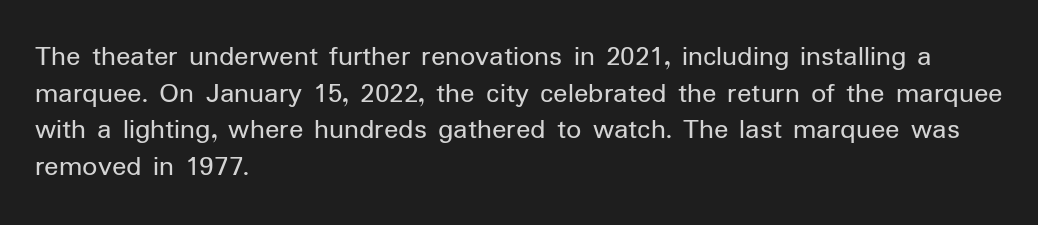
Q: Is the text bold? A: No.
Q: Is the text italic (slanted)? A: No, it is upright.
Q: Is the typeface a serif or a sans-serif typeface? A: Sans-serif.
Q: Is the text underlined? A: No.
Q: How is the paragraph aligned? A: Left-aligned.
Q: Is the spacing between letters normal or unusually wide? A: Normal.
Q: Width (condensed, normal, or wide)? A: Normal.
Q: Stroke contrast? A: Low.
Q: x-height? A: Medium.
Q: Monospaced? A: No.
